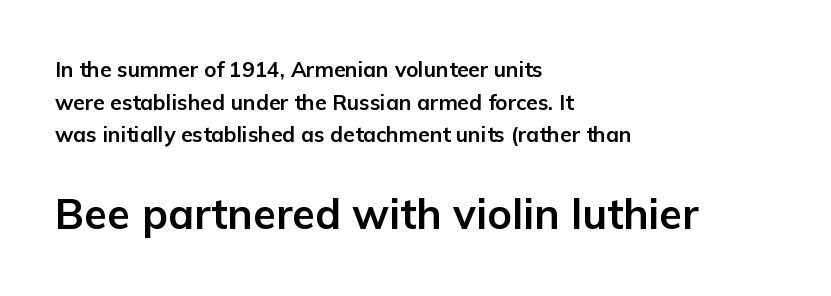
Q: Is the text bold? A: Yes.
Q: Is the text italic (slanted)? A: No, it is upright.
Q: Is the typeface a serif or a sans-serif typeface? A: Sans-serif.
Q: Is the text underlined? A: No.
Q: How is the paragraph aligned? A: Left-aligned.
Q: Is the spacing between letters normal or unusually wide? A: Normal.
Q: Is the spacing between lines tight, normal or loose? A: Normal.
Q: Which block of text is set in a larger size, the first (top) or the second (bottom)? A: The second (bottom) one.
Q: Width (condensed, normal, or wide)? A: Normal.
Q: Stroke contrast? A: Low.
Q: x-height? A: Medium.
Q: Monospaced? A: No.
